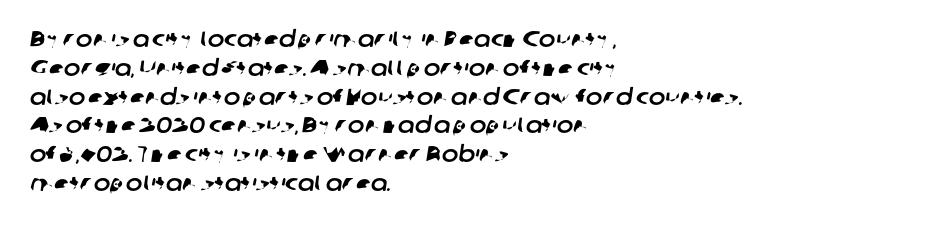
The image shows 22 px text type; set left-aligned, normal line spacing (1.31x), normal letter spacing, not underlined.
